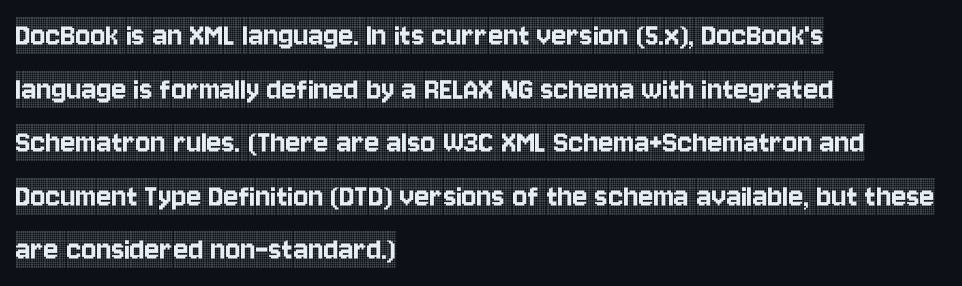
Q: Is the text italic (slanted)? A: No, it is upright.
Q: Is the typeface a serif or a sans-serif typeface? A: Serif.
Q: Is the text underlined? A: No.
Q: How is the paragraph aligned? A: Left-aligned.
Q: Is the spacing between letters normal or unusually wide? A: Normal.
Q: Is the spacing between lines tight, normal or loose? A: Normal.
Q: Width (condensed, normal, or wide)? A: Condensed.
Q: x-height? A: Large.
Q: Monospaced? A: No.
